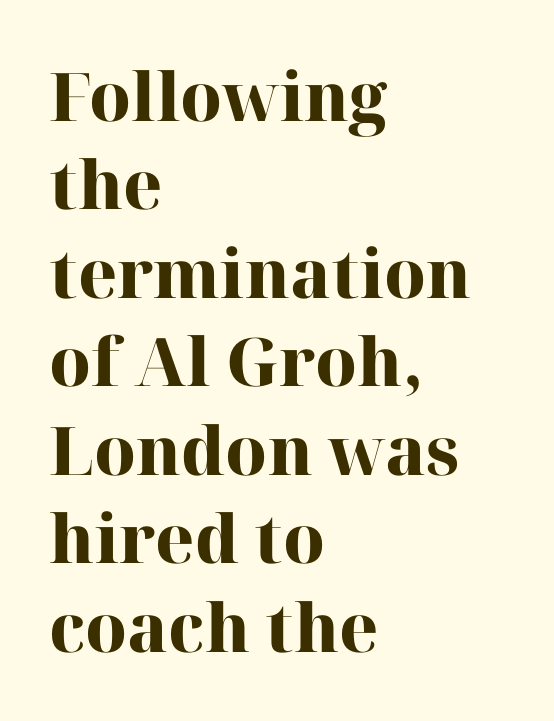
The passage shown has conventional tracking throughout. Summary of weight: heavy, a full bold. Unlike a clean sans, this face finishes its strokes with serifs. Notice how descenders clear the ascenders below comfortably — that's standard leading. Which margin do the lines hug? The left one — the right edge is uneven.
